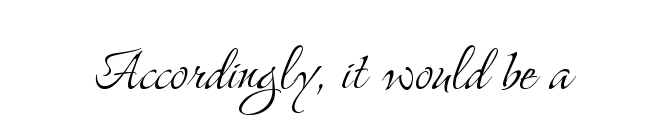
The image shows 70 px light, condensed serif type; set normal letter spacing, not underlined; medium stroke contrast and a small x-height.
